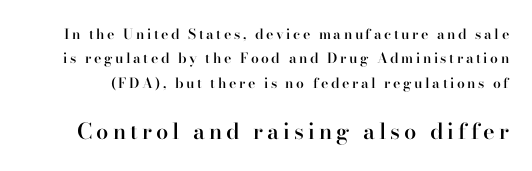
Q: Is the text bold? A: Semi-bold.
Q: Is the text italic (slanted)? A: No, it is upright.
Q: Is the text underlined? A: No.
Q: Which block of text is set in a larger size, the first (top) or the second (bottom)? A: The second (bottom) one.
